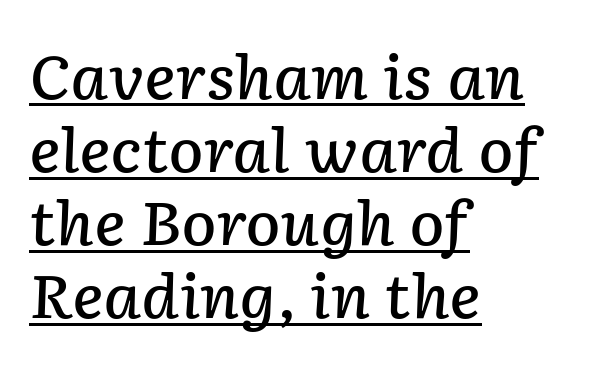
{"italic": "yes", "lean": "right", "slant_degrees": 2, "bold": "semi", "weight": "semibold", "width": "normal", "stroke_contrast": "low", "x_height": "medium", "monospaced": "no", "underline": "yes", "align": "left", "line_spacing_ratio": 1.24, "letter_spacing": "normal", "letter_spacing_em": 0.0, "glyph_px": 59}
